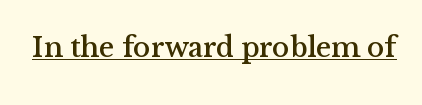
{"serif": "yes", "italic": "no", "width": "normal", "stroke_contrast": "medium", "x_height": "medium", "monospaced": "no", "underline": "yes", "letter_spacing": "normal", "letter_spacing_em": 0.0, "glyph_px": 29}
